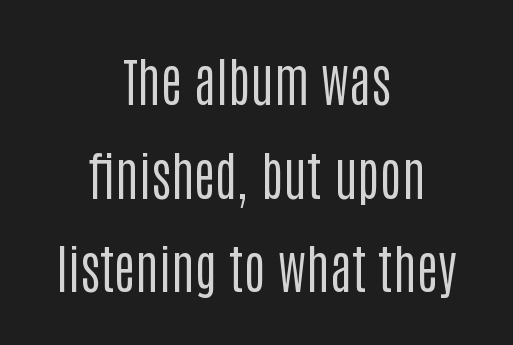
The image shows 52 px regular-weight, condensed sans-serif type, upright; set centered, line spacing 1.8x, normal letter spacing, not underlined; low stroke contrast and a large x-height.
